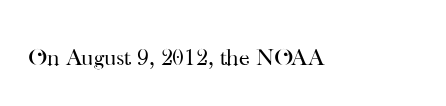
Q: Is the text bold? A: No.
Q: Is the text italic (slanted)? A: No, it is upright.
Q: Is the text underlined? A: No.
Q: Is the spacing between letters normal or unusually wide? A: Normal.
